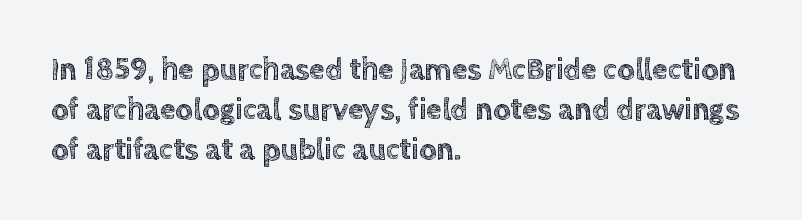
The image shows 31 px text type, upright; set left-aligned, normal line spacing (1.29x), normal letter spacing, not underlined; a large x-height.
